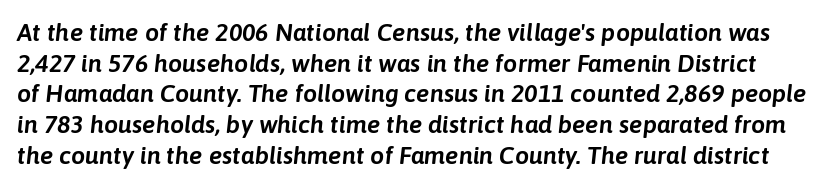
{"italic": "yes", "lean": "right", "slant_degrees": 6, "underline": "no", "line_spacing_ratio": 1.23, "letter_spacing": "normal", "letter_spacing_em": 0.0, "glyph_px": 25}
